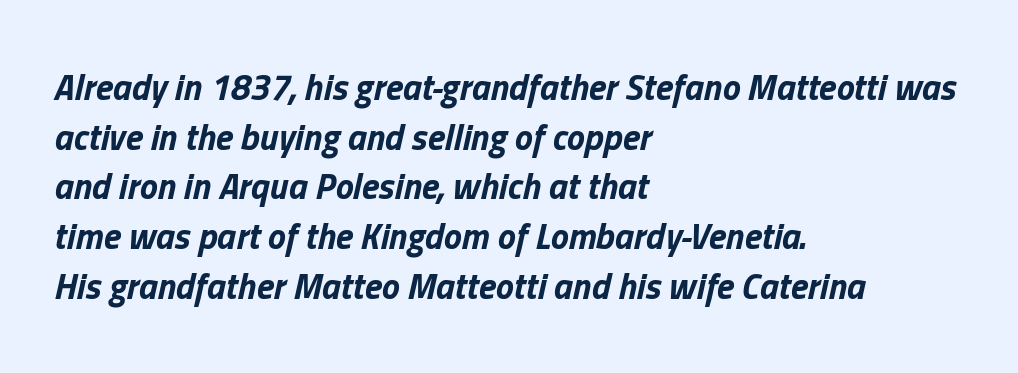
Posture: slanted. Quick note: underline off. Here the designer chose a conventional face with non-uniform glyph widths. Casual observation: everything's shoved over to the left. What's the leading like? Ordinary, nothing unusual. The letters are bold, with thick, heavy strokes.
